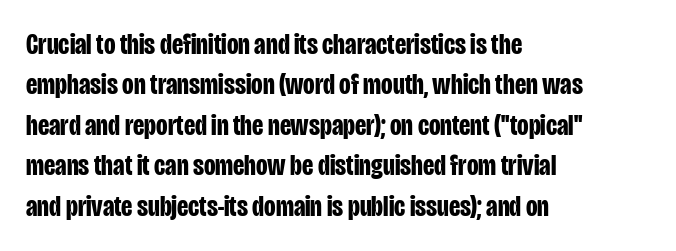
The image shows 30 px bold, condensed sans-serif type, upright; set left-aligned, normal line spacing (1.35x), normal letter spacing, not underlined; low stroke contrast and a large x-height.
